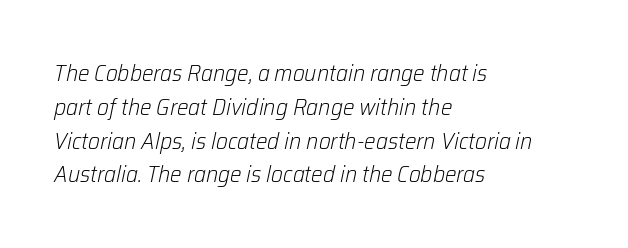
Q: Is the text bold? A: No.
Q: Is the text italic (slanted)? A: Yes, it leans right by about 12 degrees.
Q: Is the text underlined? A: No.
Q: How is the paragraph aligned? A: Left-aligned.
Q: Is the spacing between letters normal or unusually wide? A: Normal.
Q: Is the spacing between lines tight, normal or loose? A: Normal.
